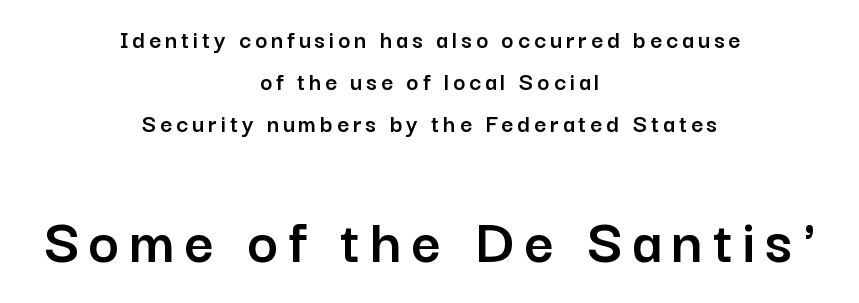
Q: Is the text italic (slanted)? A: No, it is upright.
Q: Is the typeface a serif or a sans-serif typeface? A: Sans-serif.
Q: Is the text underlined? A: No.
Q: How is the paragraph aligned? A: Centered.
Q: Is the spacing between lines tight, normal or loose? A: Normal.
Q: Which block of text is set in a larger size, the first (top) or the second (bottom)? A: The second (bottom) one.
Q: Width (condensed, normal, or wide)? A: Normal.
Q: Stroke contrast? A: Low.
Q: x-height? A: Medium.
Q: Monospaced? A: No.
